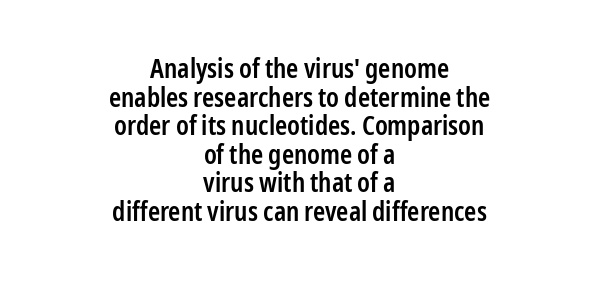
The image shows 26 px text type, upright; set centered, tight line spacing (1.1x), normal letter spacing, not underlined.
